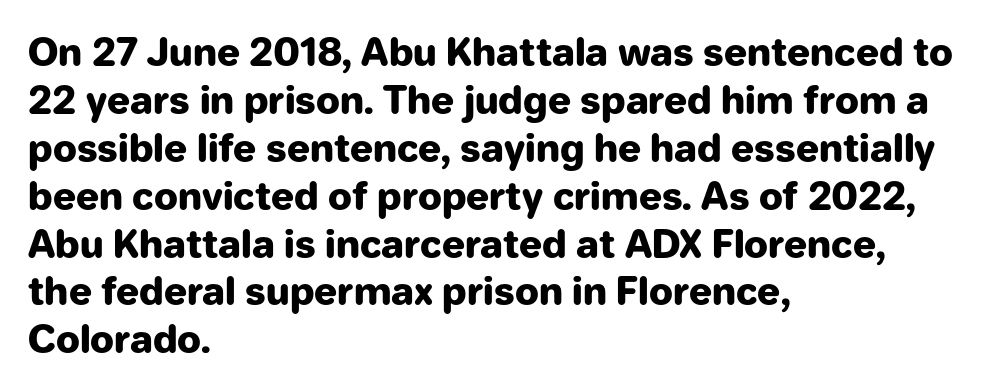
The image shows 38 px heavy sans-serif type, upright; set left-aligned, normal line spacing (1.26x), normal letter spacing, not underlined; low stroke contrast and a medium x-height.
